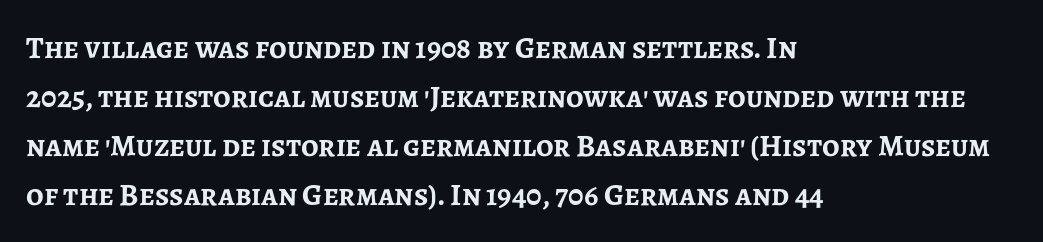
The space between consecutive lines is moderate. What stands out about the letter spacing? Nothing — it is the standard amount. You can tell from the bare stems that sans-serif type was used. Each row of text sits above clean, open space.
